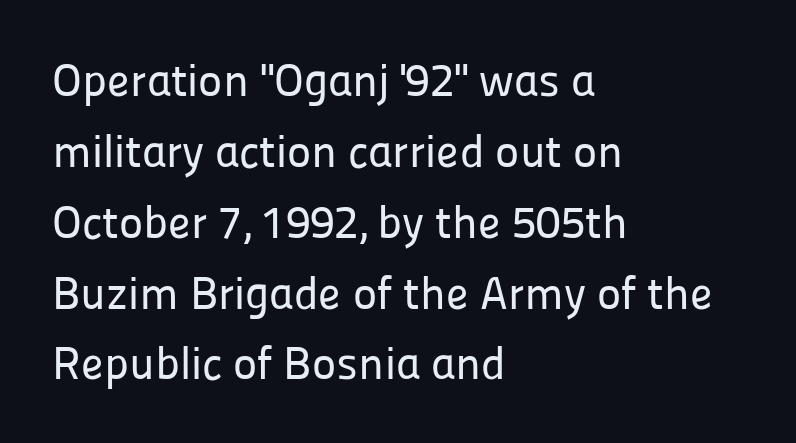
Q: Is the text italic (slanted)? A: No, it is upright.
Q: Is the typeface a serif or a sans-serif typeface? A: Sans-serif.
Q: Is the text underlined? A: No.
Q: How is the paragraph aligned? A: Left-aligned.
Q: Is the spacing between letters normal or unusually wide? A: Normal.
Q: Is the spacing between lines tight, normal or loose? A: Normal.
Q: Width (condensed, normal, or wide)? A: Normal.
Q: Stroke contrast? A: Low.
Q: x-height? A: Medium.
Q: Monospaced? A: No.
